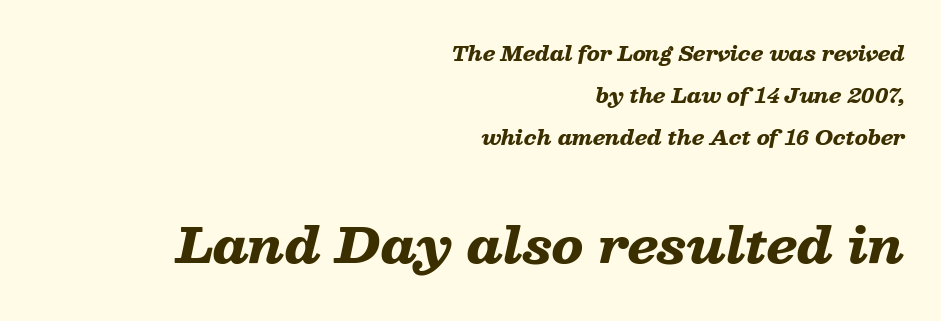
Students, note that the glyphs here touch the page at normal intervals. You can tell it's italic because the verticals aren't actually vertical. Line endings align vertically; line beginnings do not. A dark, heavy texture on the line: the type is bold. The rendering uses natural spacing where letterforms have individual widths.
